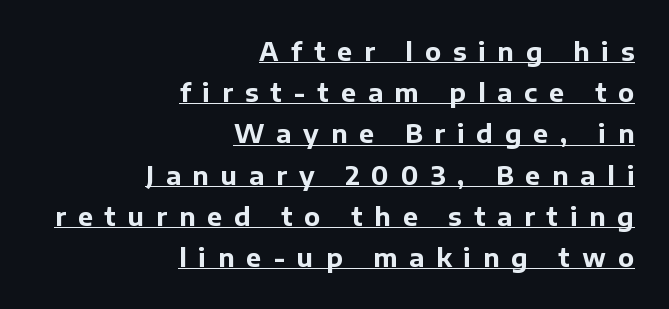
Q: Is the text bold? A: Yes.
Q: Is the text italic (slanted)? A: No, it is upright.
Q: Is the text underlined? A: Yes.
Q: How is the paragraph aligned? A: Right-aligned.
Q: Is the spacing between letters normal or unusually wide? A: Unusually wide.
Q: Is the spacing between lines tight, normal or loose? A: Normal.
